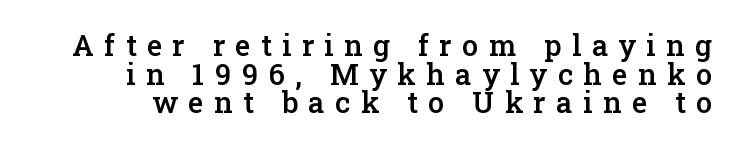
{"serif": "yes", "italic": "no", "bold": "semi", "weight": "semibold", "width": "normal", "stroke_contrast": "low", "x_height": "medium", "monospaced": "no", "underline": "no", "line_spacing": "tight", "line_spacing_ratio": 0.99, "letter_spacing": "wide", "letter_spacing_em": 0.36, "glyph_px": 29}
